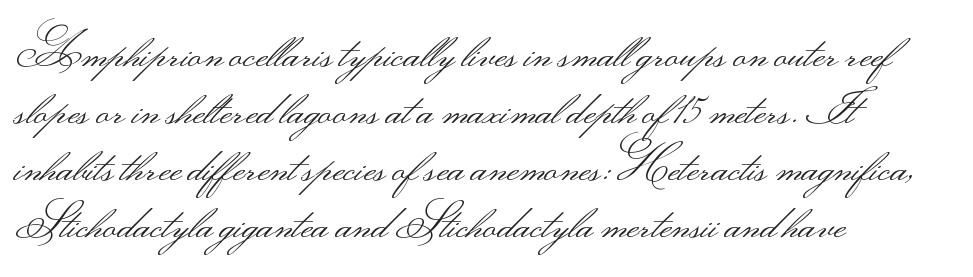
Q: Is the text bold? A: No.
Q: Is the text italic (slanted)? A: Yes.
Q: Is the typeface a serif or a sans-serif typeface? A: Sans-serif.
Q: Is the text underlined? A: No.
Q: How is the paragraph aligned? A: Left-aligned.
Q: Is the spacing between letters normal or unusually wide? A: Normal.
Q: Width (condensed, normal, or wide)? A: Wide.
Q: Stroke contrast? A: Medium.
Q: Monospaced? A: No.
